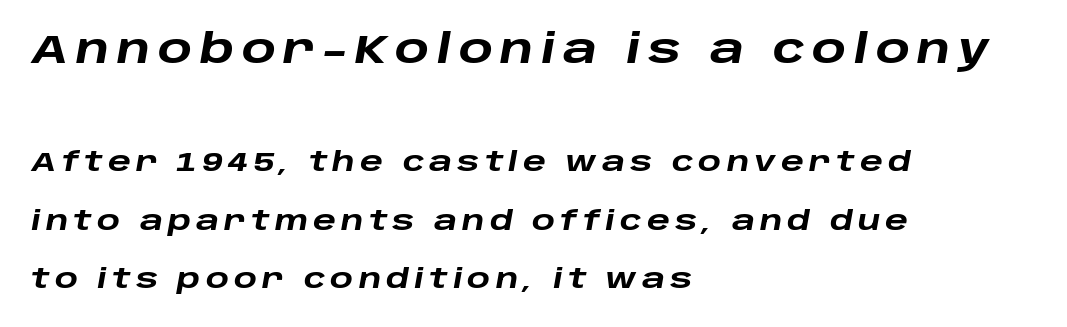
The image shows 40 px heavy, wide type, italic (leaning right); set left-aligned, loose line spacing (2.16x), not underlined; the first (top) block is 1.48x larger; low stroke contrast and a large x-height.
